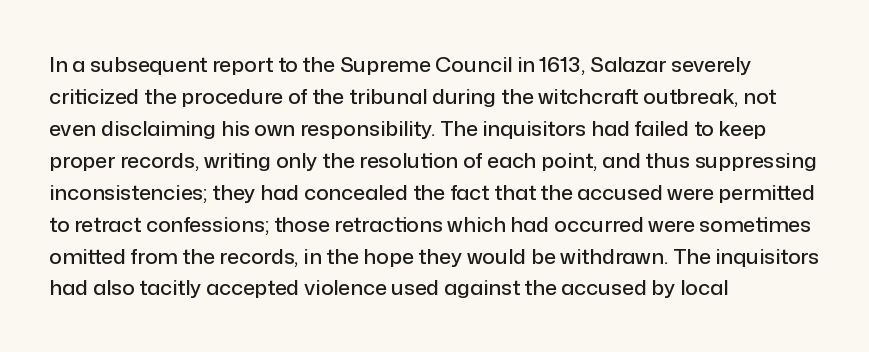
{"italic": "no", "underline": "no", "align": "left", "line_spacing": "normal", "line_spacing_ratio": 1.52, "letter_spacing": "normal", "letter_spacing_em": 0.0, "glyph_px": 21}
